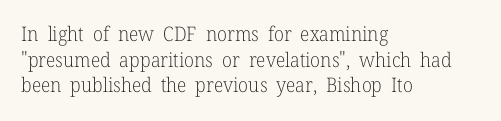
The image shows 20 px text type, upright; set left-aligned, normal line spacing (1.28x), normal letter spacing, not underlined.
